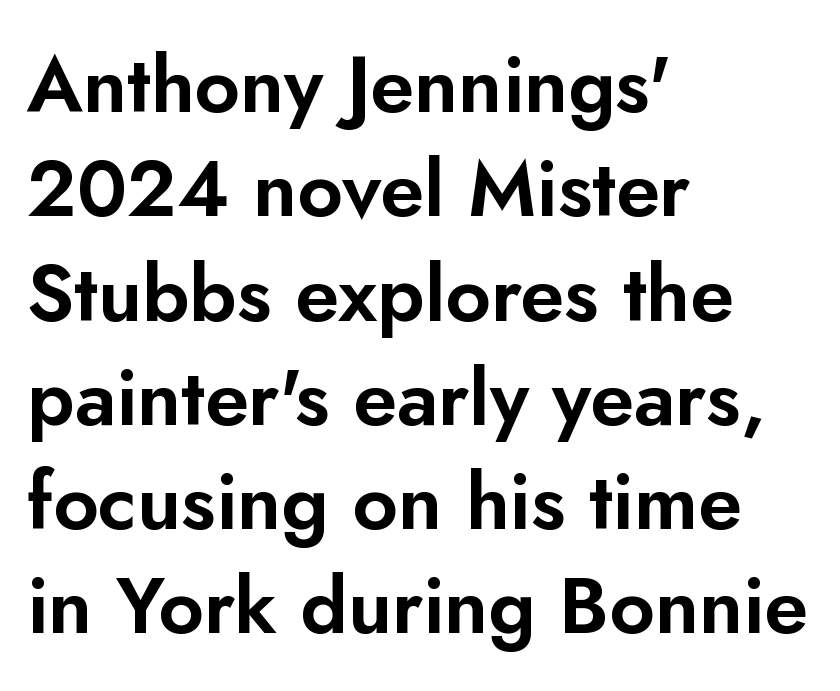
Q: Is the text italic (slanted)? A: No, it is upright.
Q: Is the typeface a serif or a sans-serif typeface? A: Sans-serif.
Q: Is the text underlined? A: No.
Q: How is the paragraph aligned? A: Left-aligned.
Q: Is the spacing between letters normal or unusually wide? A: Normal.
Q: Is the spacing between lines tight, normal or loose? A: Normal.
Q: Width (condensed, normal, or wide)? A: Normal.
Q: Stroke contrast? A: Low.
Q: x-height? A: Small.
Q: Monospaced? A: No.
